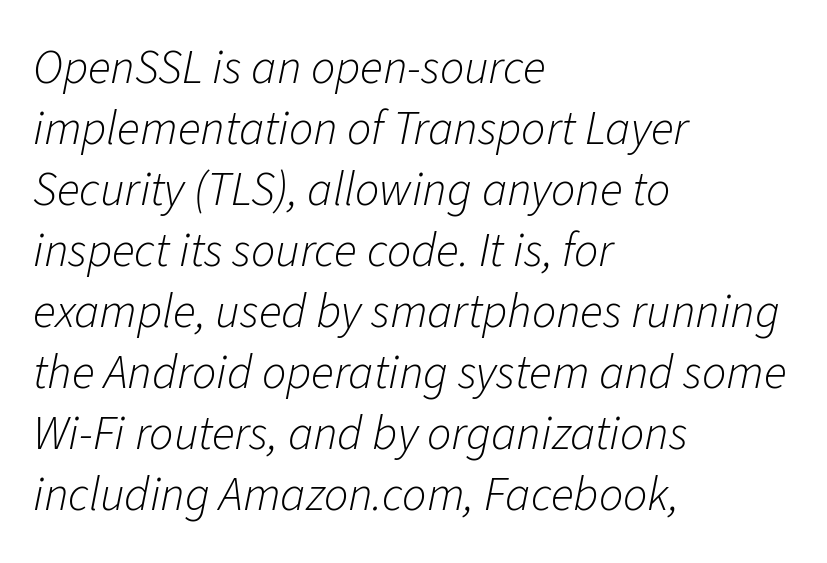
The glyphs look as if they've been sheared to an angle. Left-aligned paragraph, ragged on the right. Letter spacing: default. The characters are drawn with everyday or finer stroke widths. Bare-footed words on every line.
